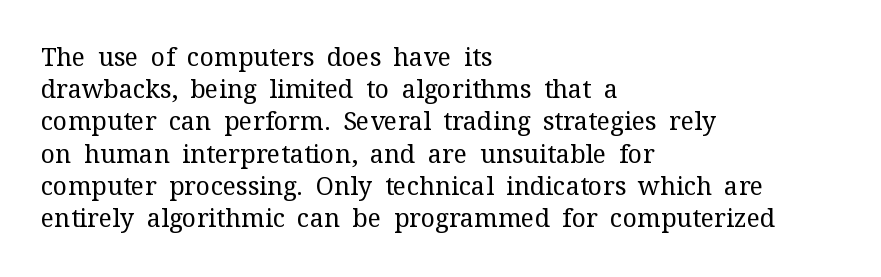
Q: Is the text bold? A: No.
Q: Is the text italic (slanted)? A: No, it is upright.
Q: Is the text underlined? A: No.
Q: How is the paragraph aligned? A: Left-aligned.
Q: Is the spacing between letters normal or unusually wide? A: Normal.
Q: Is the spacing between lines tight, normal or loose? A: Normal.
